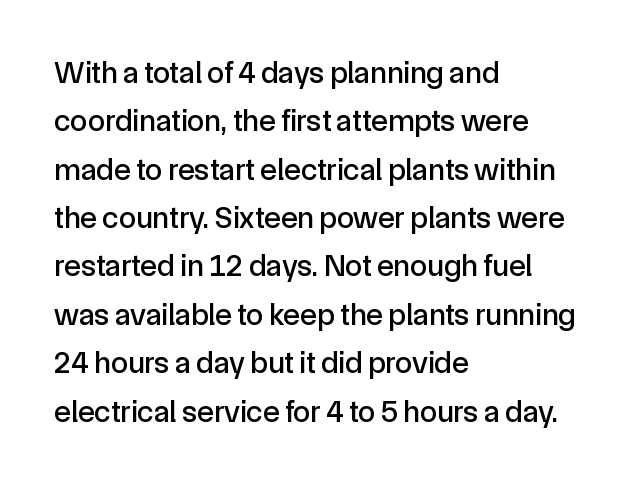
The image shows 31 px sans-serif type, upright; set left-aligned, normal line spacing (1.56x), normal letter spacing, not underlined; a medium x-height.
